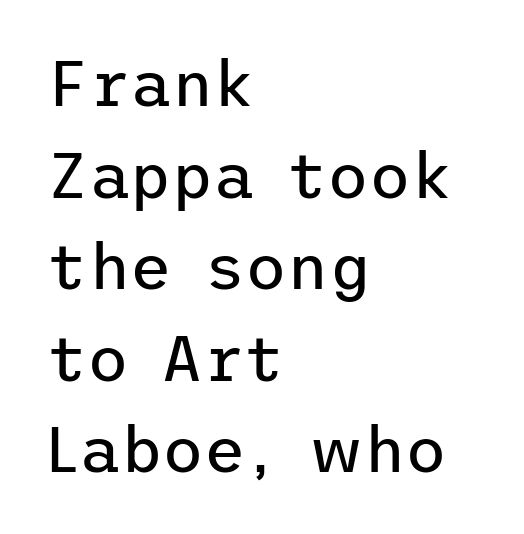
Q: Is the text bold? A: No.
Q: Is the text italic (slanted)? A: No, it is upright.
Q: Is the typeface a serif or a sans-serif typeface? A: Sans-serif.
Q: Is the text underlined? A: No.
Q: How is the paragraph aligned? A: Left-aligned.
Q: Is the spacing between letters normal or unusually wide? A: Normal.
Q: Is the spacing between lines tight, normal or loose? A: Normal.
Q: Width (condensed, normal, or wide)? A: Normal.
Q: Stroke contrast? A: Low.
Q: x-height? A: Medium.
